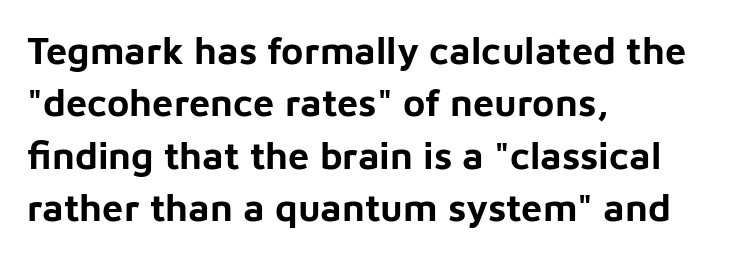
{"serif": "no", "italic": "no", "bold": "yes", "weight": "bold", "width": "normal", "stroke_contrast": "low", "x_height": "medium", "monospaced": "no", "underline": "no", "align": "left", "line_spacing": "normal", "line_spacing_ratio": 1.38, "letter_spacing": "normal", "letter_spacing_em": 0.0, "glyph_px": 38}
